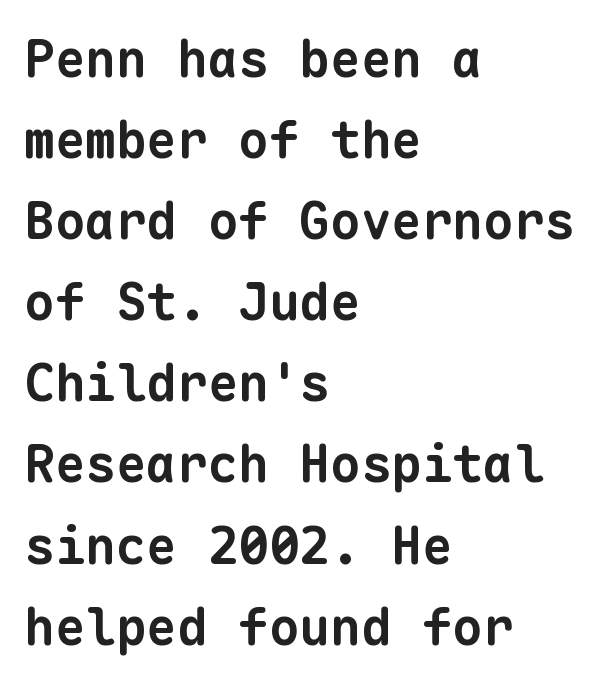
The image shows 51 px bold sans-serif type, monospaced; set left-aligned, normal line spacing (1.59x), normal letter spacing, not underlined; low stroke contrast and a medium x-height.
